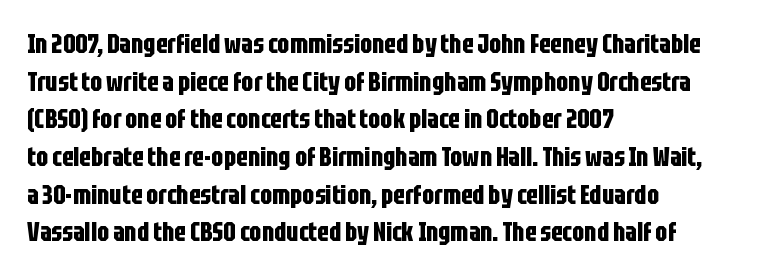
{"italic": "no", "bold": "yes", "underline": "no", "align": "left", "line_spacing": "normal", "line_spacing_ratio": 1.45, "letter_spacing": "normal", "letter_spacing_em": 0.0, "glyph_px": 26}
